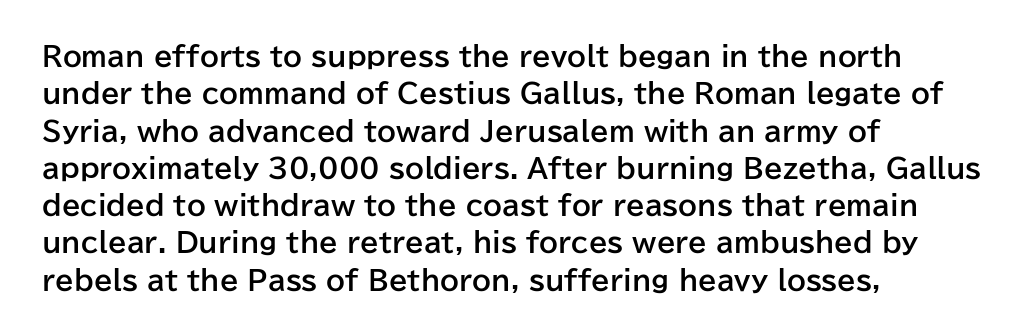
{"italic": "no", "bold": "yes", "underline": "no", "align": "left", "line_spacing": "normal", "line_spacing_ratio": 1.38, "letter_spacing": "normal", "letter_spacing_em": 0.0, "glyph_px": 27}
